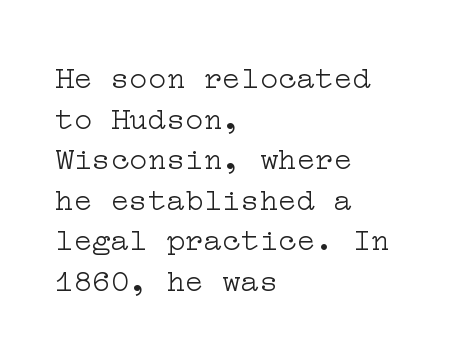
{"serif": "yes", "italic": "no", "bold": "no", "weight": "light", "width": "wide", "stroke_contrast": "low", "x_height": "medium", "underline": "no", "align": "left", "line_spacing": "normal", "line_spacing_ratio": 1.31, "letter_spacing": "normal", "letter_spacing_em": 0.0, "glyph_px": 31}
